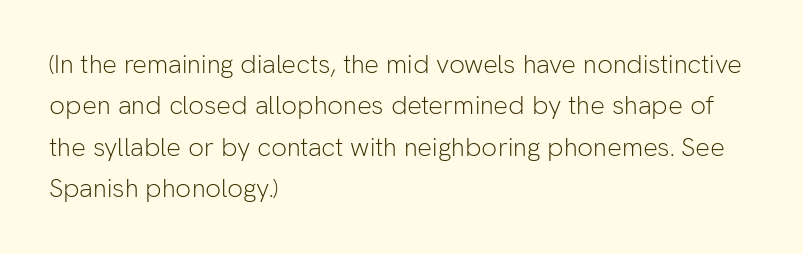
The image shows 26 px text type, upright; set left-aligned, normal line spacing (1.59x), normal letter spacing, not underlined.
